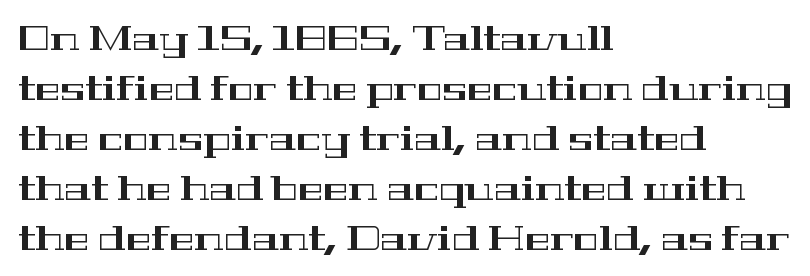
The image shows 34 px wide serif type, upright; set left-aligned, normal line spacing (1.47x), normal letter spacing, not underlined; high stroke contrast and a medium x-height.
